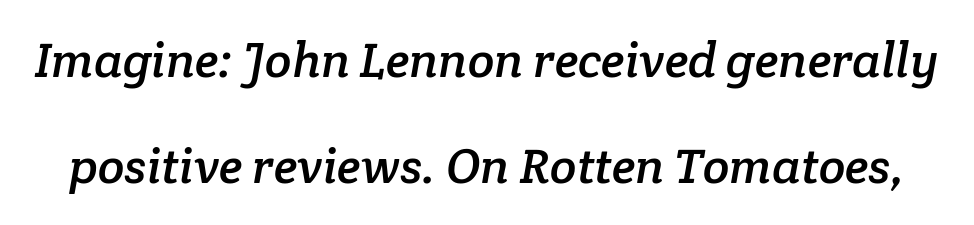
Q: Is the typeface a serif or a sans-serif typeface? A: Serif.
Q: Is the text underlined? A: No.
Q: Is the spacing between letters normal or unusually wide? A: Normal.
Q: Is the spacing between lines tight, normal or loose? A: Loose.
Q: Width (condensed, normal, or wide)? A: Normal.
Q: Stroke contrast? A: Low.
Q: x-height? A: Medium.
Q: Monospaced? A: No.
